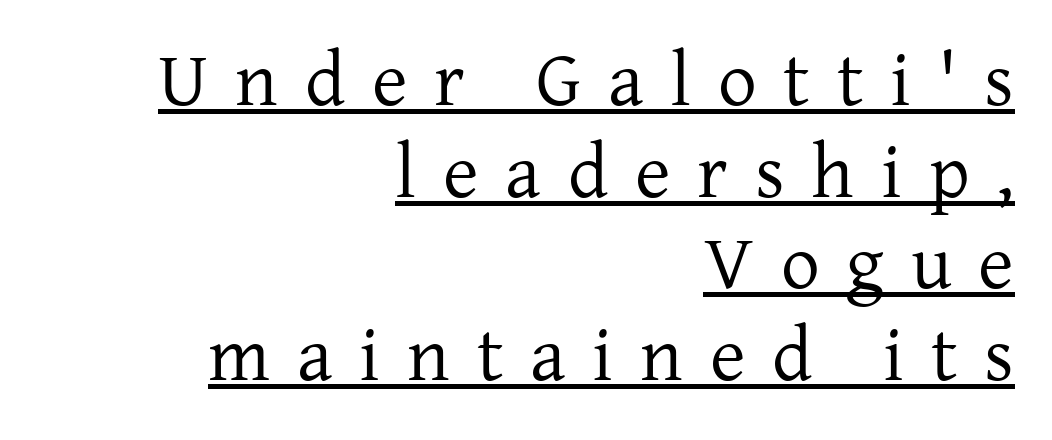
Q: Is the text bold? A: No.
Q: Is the text italic (slanted)? A: No, it is upright.
Q: Is the typeface a serif or a sans-serif typeface? A: Serif.
Q: Is the text underlined? A: Yes.
Q: How is the paragraph aligned? A: Right-aligned.
Q: Is the spacing between letters normal or unusually wide? A: Unusually wide.
Q: Width (condensed, normal, or wide)? A: Normal.
Q: Stroke contrast? A: Low.
Q: x-height? A: Medium.
Q: Monospaced? A: No.
